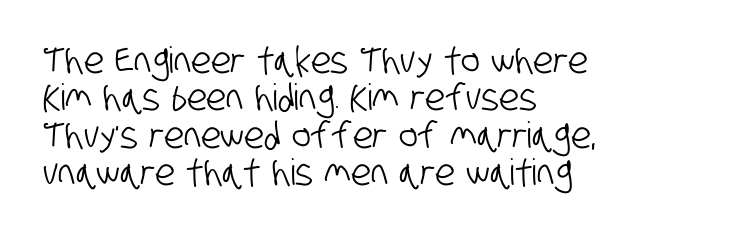
The passage shown is typed in a proportional face where columns would drift. Short note: letters normally spaced. The text block is weighted toward the left margin, trailing off unevenly rightward. Honestly, the rows look squashed on top of each other.
